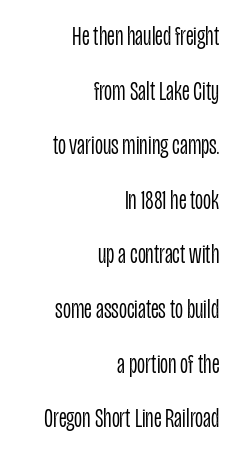
{"serif": "no", "italic": "no", "bold": "no", "weight": "light", "width": "condensed", "stroke_contrast": "low", "x_height": "large", "monospaced": "no", "underline": "no", "align": "right", "line_spacing": "loose", "line_spacing_ratio": 1.95, "letter_spacing": "normal", "letter_spacing_em": 0.0, "glyph_px": 28}
